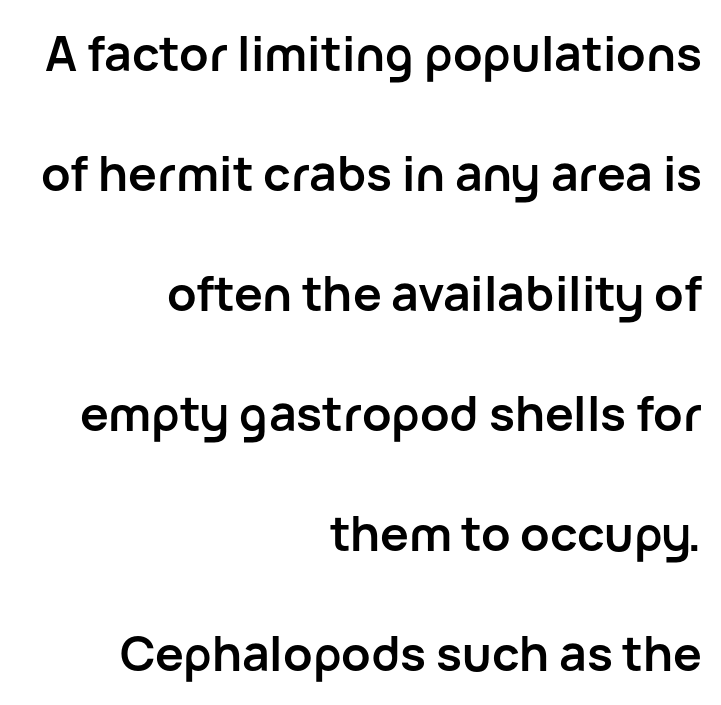
The image shows 48 px semibold sans-serif type, upright; set right-aligned, loose line spacing (2.5x), normal letter spacing, not underlined; low stroke contrast and a medium x-height.
